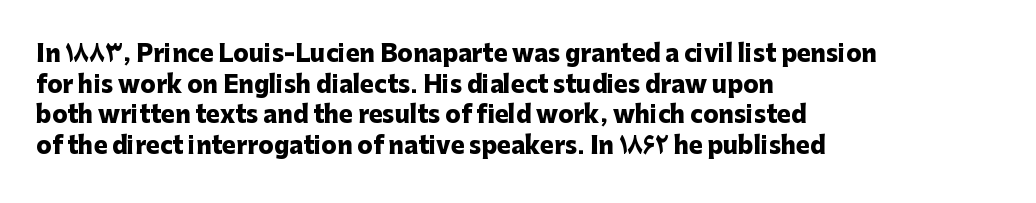
The image shows 23 px bold type, upright; set left-aligned, normal line spacing (1.33x), normal letter spacing, not underlined.
